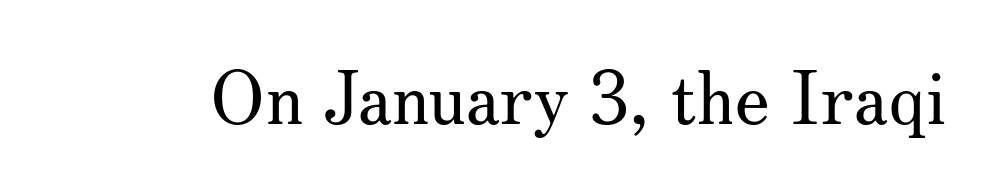
Q: Is the text bold? A: No.
Q: Is the text italic (slanted)? A: No, it is upright.
Q: Is the typeface a serif or a sans-serif typeface? A: Serif.
Q: Is the text underlined? A: No.
Q: Is the spacing between letters normal or unusually wide? A: Normal.
Q: Width (condensed, normal, or wide)? A: Normal.
Q: Stroke contrast? A: Medium.
Q: x-height? A: Small.
Q: Monospaced? A: No.
